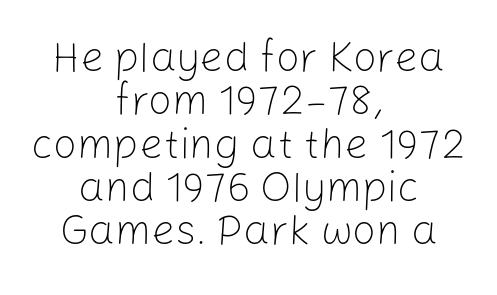
The image shows 42 px light sans-serif type, upright; set centered, tight line spacing (1.03x), normal letter spacing, not underlined; low stroke contrast and a medium x-height.
